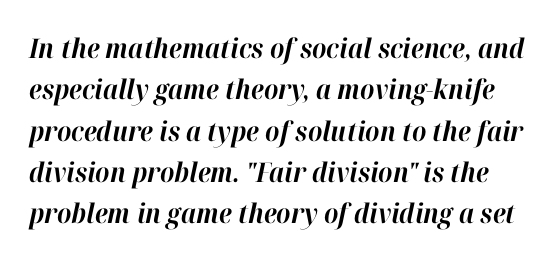
{"italic": "yes", "lean": "right", "slant_degrees": 12, "bold": "yes", "underline": "no", "line_spacing": "normal", "line_spacing_ratio": 1.53, "letter_spacing": "normal", "letter_spacing_em": 0.0, "glyph_px": 27}
